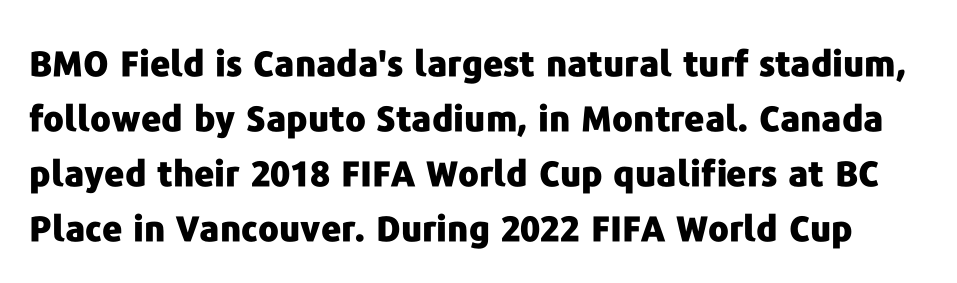
The image shows 35 px heavy sans-serif type, upright; set normal line spacing (1.57x), normal letter spacing, not underlined; low stroke contrast and a medium x-height.
